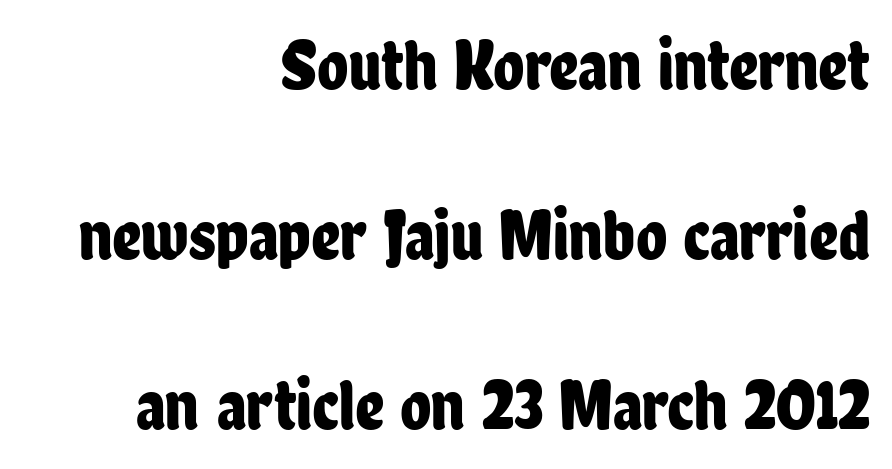
The image shows 72 px condensed sans-serif type, upright; set right-aligned, loose line spacing (2.36x), normal letter spacing, not underlined; low stroke contrast and a medium x-height.
